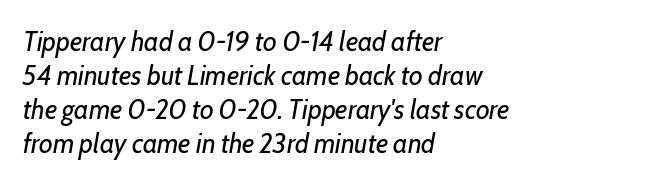
Note the varied advance widths — an 'i' is clearly narrower than an 'm'. The face used here has a pronounced slope to its letters. The area under the type is left untouched. Heft: none added — not bold. If you drew a ruler down the left edge, every line would touch it.
